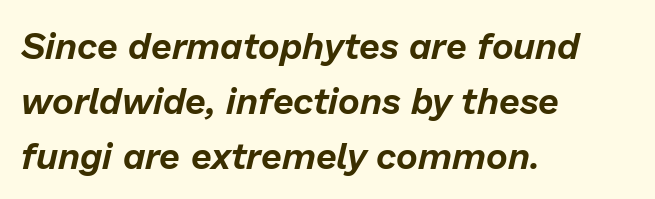
Q: Is the text italic (slanted)? A: Yes, it leans right by about 13 degrees.
Q: Is the text underlined? A: No.
Q: How is the paragraph aligned? A: Left-aligned.
Q: Is the spacing between letters normal or unusually wide? A: Normal.
Q: Is the spacing between lines tight, normal or loose? A: Normal.
Q: Width (condensed, normal, or wide)? A: Normal.
Q: Stroke contrast? A: Low.
Q: x-height? A: Medium.
Q: Monospaced? A: No.
